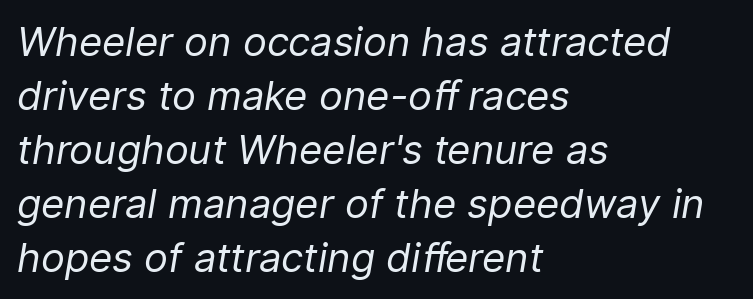
The image shows 40 px regular-weight type, italic (leaning right); set left-aligned, normal line spacing (1.35x), normal letter spacing, not underlined; low stroke contrast and a medium x-height.
